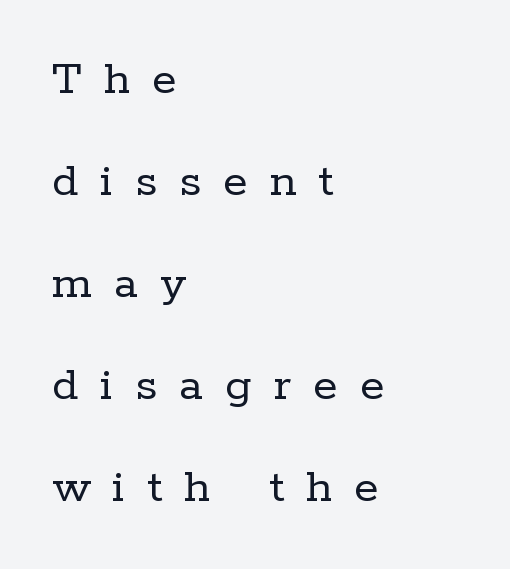
{"serif": "yes", "italic": "no", "bold": "no", "weight": "regular", "width": "normal", "stroke_contrast": "low", "x_height": "medium", "monospaced": "no", "underline": "no", "align": "left", "line_spacing": "loose", "line_spacing_ratio": 2.04, "letter_spacing": "wide", "letter_spacing_em": 0.44, "glyph_px": 50}
